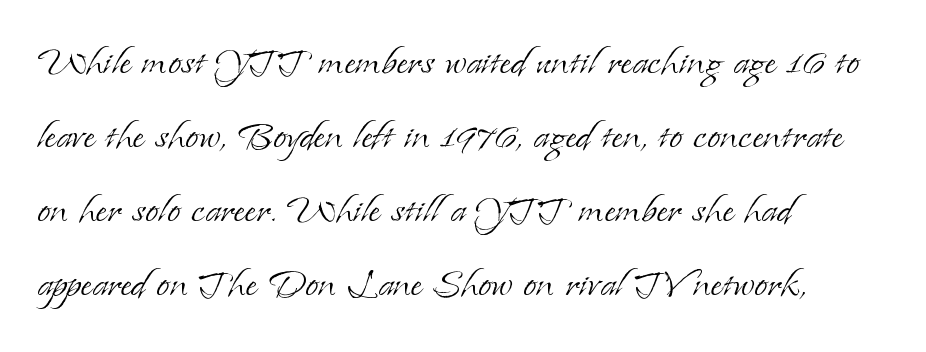
The image shows 48 px light serif type; set left-aligned, normal line spacing (1.54x), normal letter spacing, not underlined; low stroke contrast and a small x-height.
